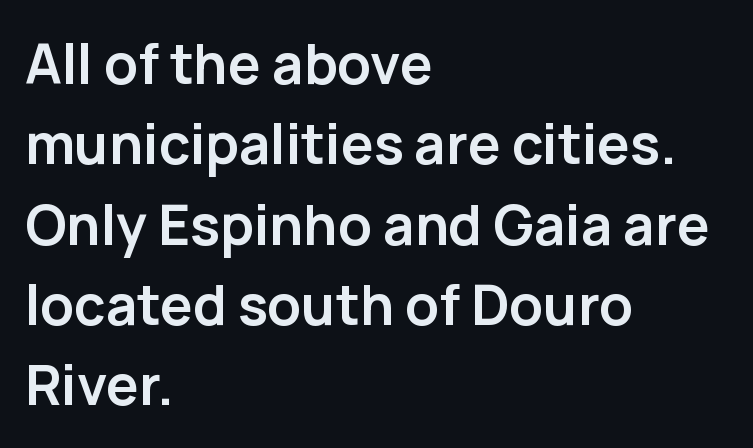
Q: Is the text bold? A: Yes.
Q: Is the text italic (slanted)? A: No, it is upright.
Q: Is the typeface a serif or a sans-serif typeface? A: Sans-serif.
Q: Is the text underlined? A: No.
Q: How is the paragraph aligned? A: Left-aligned.
Q: Is the spacing between letters normal or unusually wide? A: Normal.
Q: Is the spacing between lines tight, normal or loose? A: Normal.
Q: Width (condensed, normal, or wide)? A: Normal.
Q: Stroke contrast? A: Low.
Q: x-height? A: Medium.
Q: Monospaced? A: No.
